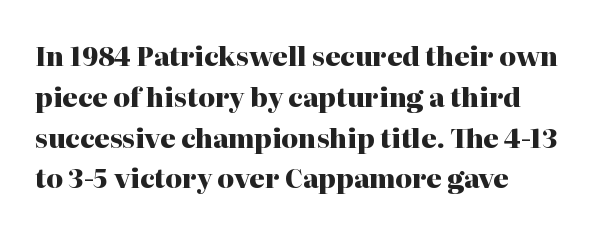
Q: Is the text bold? A: Yes.
Q: Is the text italic (slanted)? A: No, it is upright.
Q: Is the text underlined? A: No.
Q: Is the spacing between letters normal or unusually wide? A: Normal.
Q: Is the spacing between lines tight, normal or loose? A: Normal.
